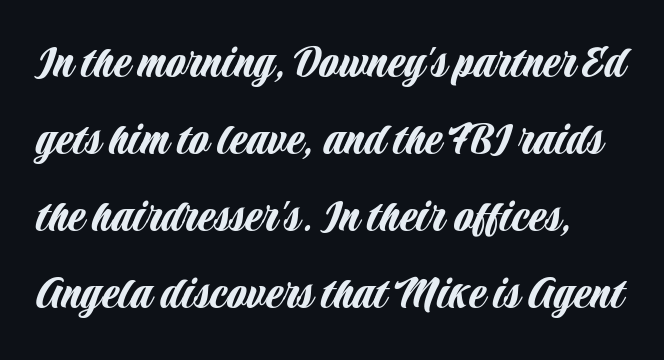
In terms of letterform style, serifs are entirely absent. Glyph-to-glyph distance matches everyday printed text. Is there much room between lines? A standard amount, neither cramped nor airy. Think of a printed novel: that variable character pitch is what you see here.
